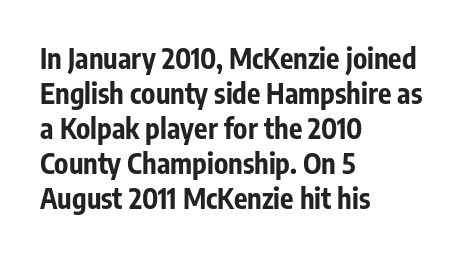
{"serif": "no", "italic": "no", "bold": "yes", "weight": "bold", "width": "condensed", "stroke_contrast": "low", "x_height": "medium", "monospaced": "no", "underline": "no", "align": "left", "line_spacing": "normal", "line_spacing_ratio": 1.25, "letter_spacing": "normal", "letter_spacing_em": 0.0, "glyph_px": 28}
